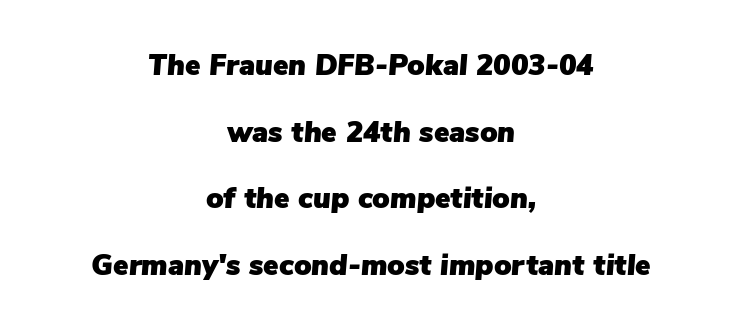
Neither beginnings nor endings align; midpoints do. In terms of posture, this sample is oblique. Descenders are the only things crossing below the line. Words appear dense and cohesive because spacing is normal. How would I describe the line gaps? Wide and relaxed.
